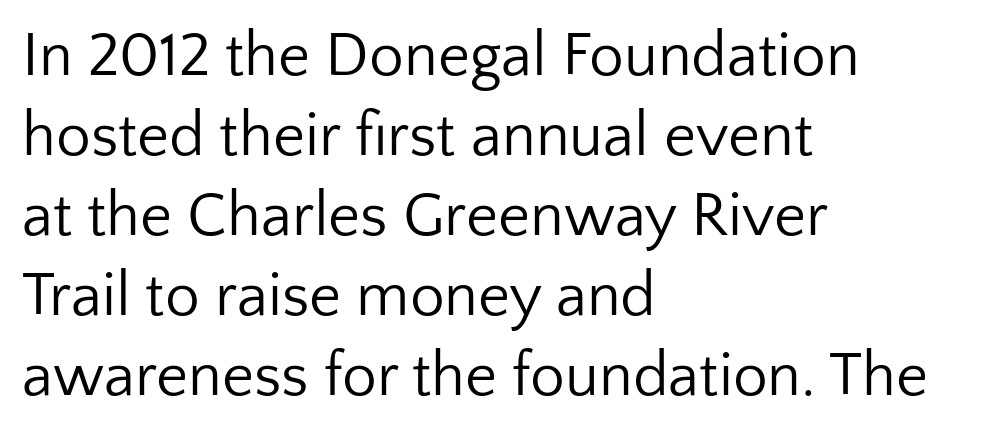
The image shows 62 px regular-weight sans-serif type, upright; set left-aligned, normal line spacing (1.29x), normal letter spacing, not underlined; low stroke contrast and a medium x-height.
